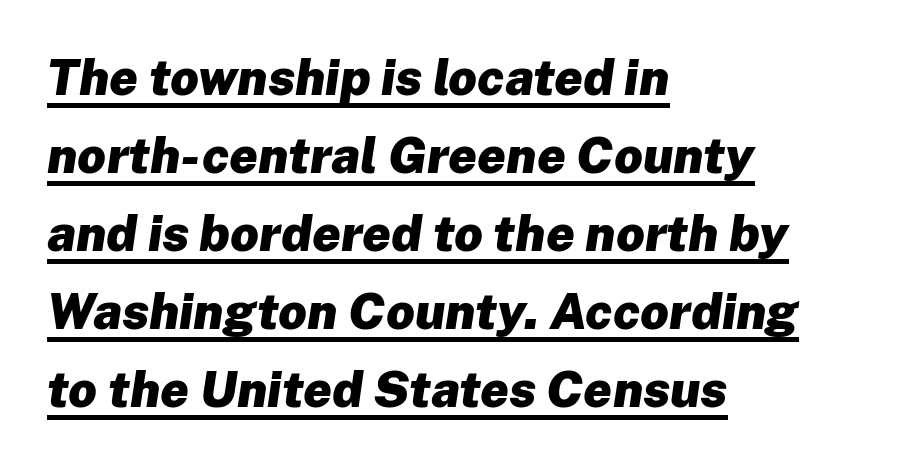
Note the varied advance widths — an 'i' is clearly narrower than an 'm'. Slant detected: the letters are inclined. The strokes are fattened all the way to bold. Somebody hit Ctrl+U on this one — the words are underlined. Words appear dense and cohesive because spacing is normal.
